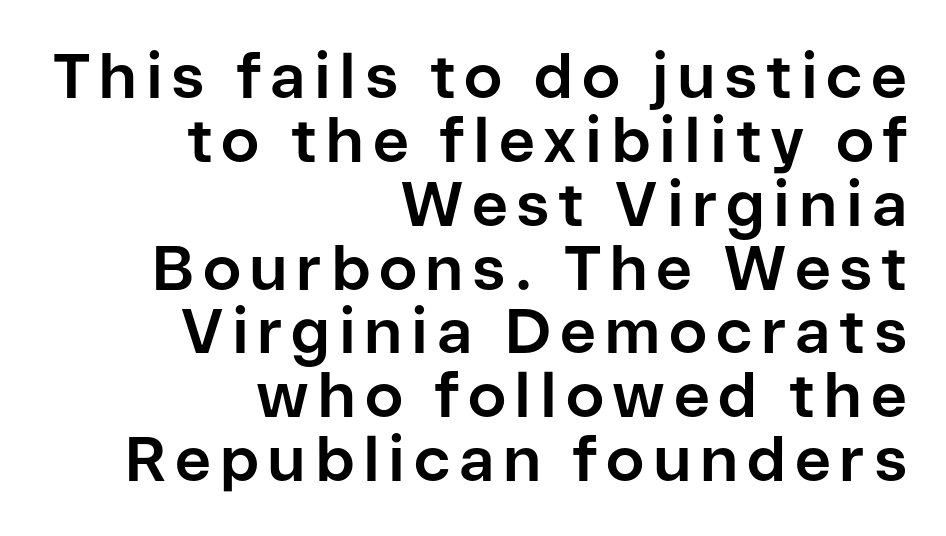
The image shows 62 px bold sans-serif type, upright; set right-aligned, tight line spacing (1.03x), not underlined; low stroke contrast and a medium x-height.
